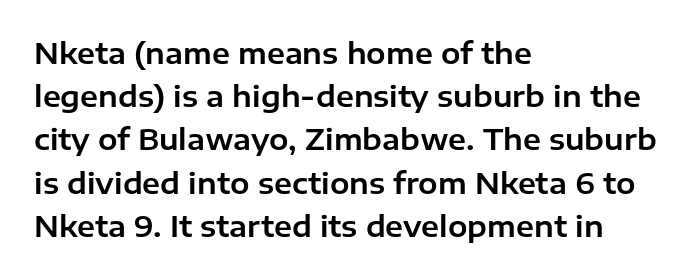
The text was rendered using a sans face with plain stroke endings. Every row of glyphs begins at an identical x-position on the left. Tracking here is standard; glyphs follow each other at the usual distance. Style check: upright.
